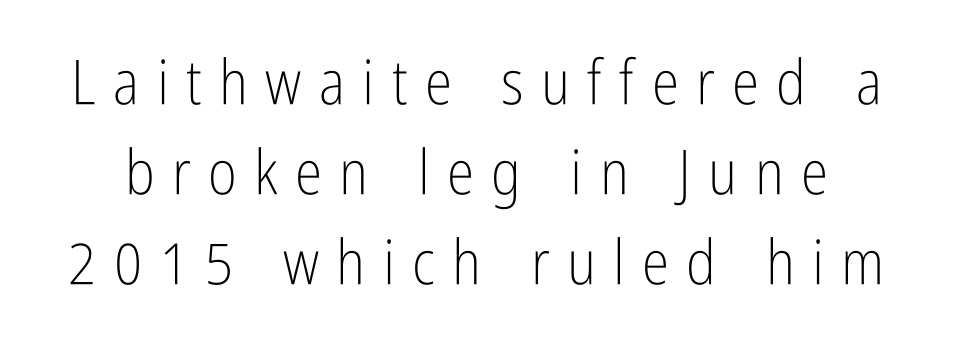
{"serif": "no", "italic": "no", "bold": "no", "weight": "light", "width": "condensed", "stroke_contrast": "low", "x_height": "medium", "monospaced": "no", "underline": "no", "line_spacing": "normal", "line_spacing_ratio": 1.45, "letter_spacing": "wide", "letter_spacing_em": 0.28, "glyph_px": 62}
